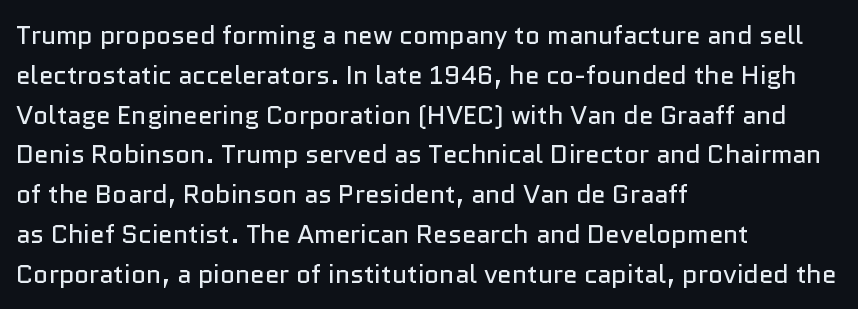
Nobody touched the tracking dial on this one. Line starts are locked; line ends wander. The block of text has a typical density, with ordinary space between rows. The glyphs are unaccompanied by any horizontal stroke below them. Notice how the stems are strictly vertical — no italics here. These glyphs show unthickened strokes, regular width or finer.
